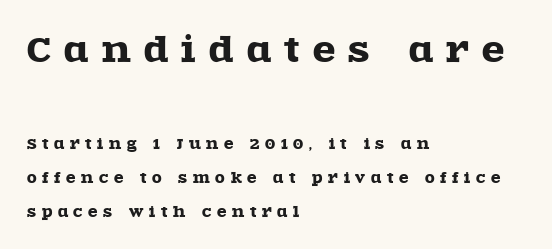
The image shows 33 px wide serif type, upright; set left-aligned, loose line spacing (2.44x), unusually wide letter spacing (+0.4 em), not underlined; the first (top) block is 2.36x larger; a large x-height.
